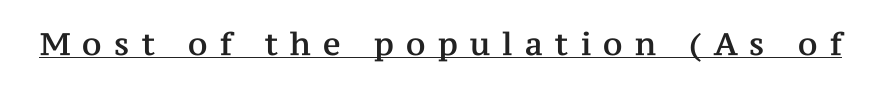
Q: Is the text italic (slanted)? A: No, it is upright.
Q: Is the typeface a serif or a sans-serif typeface? A: Serif.
Q: Is the text underlined? A: Yes.
Q: Is the spacing between letters normal or unusually wide? A: Unusually wide.
Q: Width (condensed, normal, or wide)? A: Normal.
Q: Stroke contrast? A: Medium.
Q: x-height? A: Medium.
Q: Monospaced? A: No.
